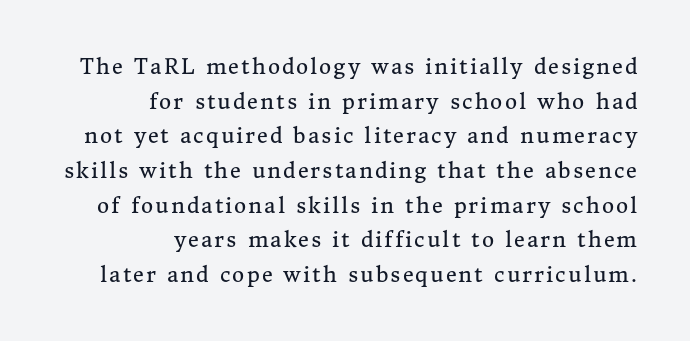
Line endings align vertically; line beginnings do not. A light-to-regular cut is what we see here. Lines of text with bare space underneath. Every stem runs plumb, perpendicular to the baseline. The leading is moderate, giving the passage an even texture.
